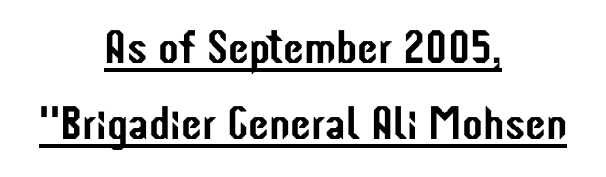
The specimen reads as upright at a glance. Evenly set lines give the paragraph a standard silhouette. Horizontal alignment here is central, giving a formal, balanced look. This sample has the flowing, uneven cadence of proportional lettering.
